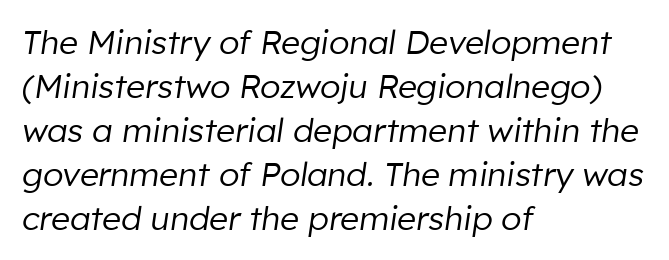
{"italic": "yes", "lean": "right", "slant_degrees": 8, "bold": "no", "weight": "regular", "width": "normal", "stroke_contrast": "low", "x_height": "medium", "monospaced": "no", "underline": "no", "align": "left", "line_spacing": "normal", "line_spacing_ratio": 1.33, "letter_spacing": "normal", "letter_spacing_em": 0.0, "glyph_px": 33}
